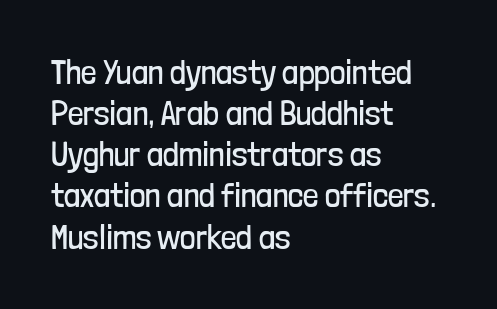
{"serif": "no", "italic": "no", "bold": "no", "weight": "regular", "width": "condensed", "stroke_contrast": "low", "x_height": "medium", "monospaced": "no", "underline": "no", "align": "left", "line_spacing_ratio": 1.21, "letter_spacing": "normal", "letter_spacing_em": 0.0, "glyph_px": 34}
